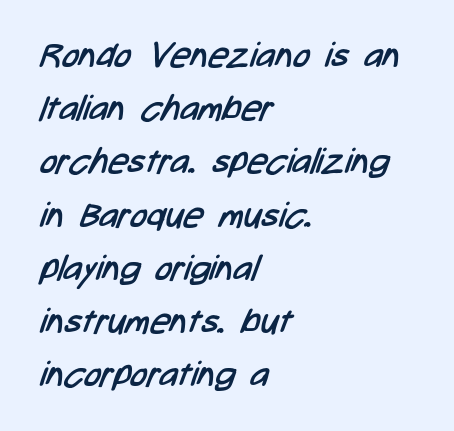
The image shows 35 px regular-weight, condensed sans-serif type; set left-aligned, normal line spacing (1.52x), normal letter spacing, not underlined; low stroke contrast and a medium x-height.
